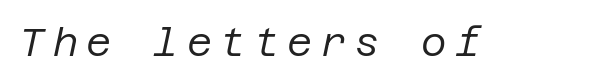
The image shows 39 px regular-weight type, italic (leaning right); set unusually wide letter spacing (+0.21 em), not underlined; low stroke contrast and a large x-height.
